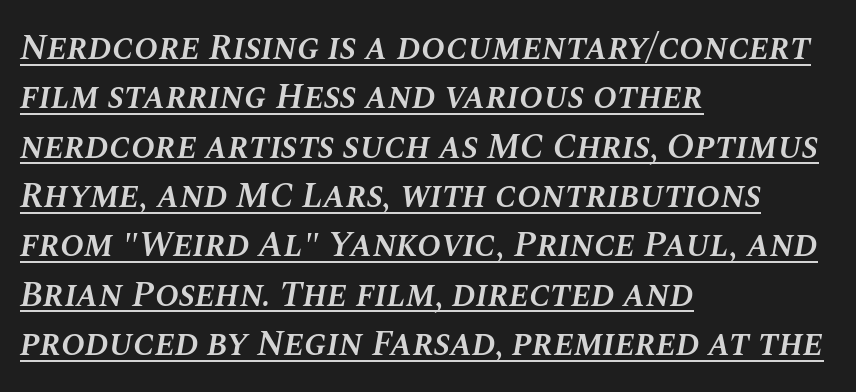
Q: Is the text bold? A: Semi-bold.
Q: Is the text italic (slanted)? A: Yes, it leans right by about 10 degrees.
Q: Is the text underlined? A: Yes.
Q: How is the paragraph aligned? A: Left-aligned.
Q: Is the spacing between letters normal or unusually wide? A: Normal.
Q: Is the spacing between lines tight, normal or loose? A: Normal.
Q: Width (condensed, normal, or wide)? A: Normal.
Q: Stroke contrast? A: Medium.
Q: x-height? A: Large.
Q: Monospaced? A: No.
